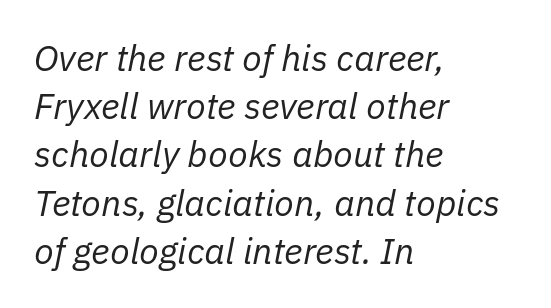
The image shows 36 px regular-weight type, italic (leaning right); set left-aligned, normal line spacing (1.34x), normal letter spacing, not underlined; low stroke contrast and a medium x-height.
